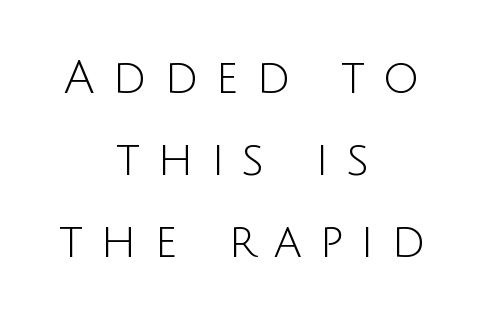
Q: Is the text bold? A: No.
Q: Is the text italic (slanted)? A: No, it is upright.
Q: Is the typeface a serif or a sans-serif typeface? A: Sans-serif.
Q: Is the text underlined? A: No.
Q: How is the paragraph aligned? A: Centered.
Q: Is the spacing between letters normal or unusually wide? A: Unusually wide.
Q: Width (condensed, normal, or wide)? A: Normal.
Q: Stroke contrast? A: Low.
Q: x-height? A: Large.
Q: Monospaced? A: No.
